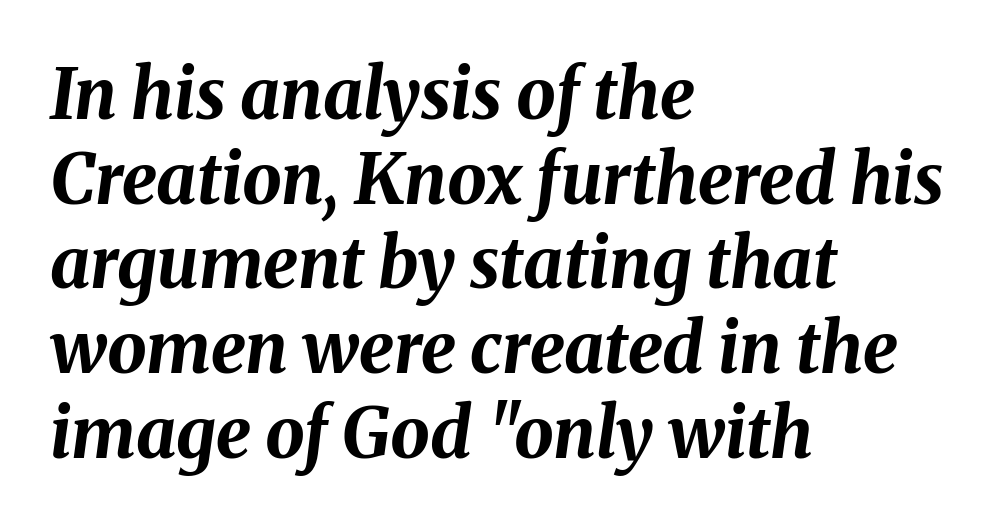
Is the letter spacing exaggerated? No — it looks like the ordinary default. Underline: absent. You'd pick this weight for a headline — it's a proper bold. Each letter keeps its own natural width here, so spacing adapts to shape.
